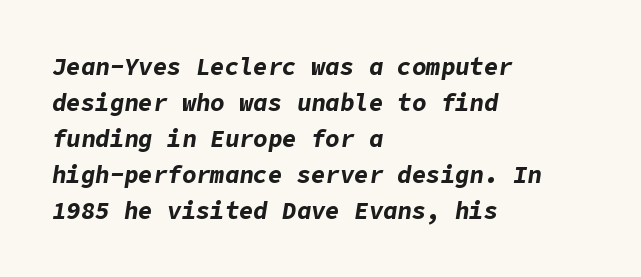
Posture: slanted. Underlining? Definitely not there. Every letter is thick-stroked: bold, no question. Honestly, the row spacing looks completely unremarkable. Horizontal alignment here is leftward, the default for most running prose. How are the letters spaced? Ordinarily, with no added tracking.
